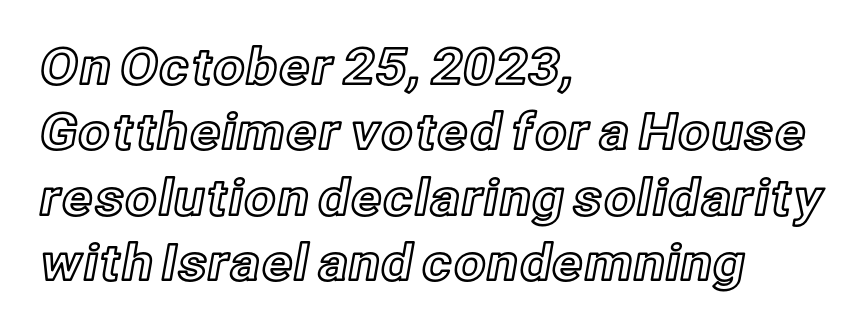
{"width": "normal", "x_height": "medium", "monospaced": "no", "underline": "no", "align": "left", "line_spacing": "normal", "line_spacing_ratio": 1.31, "letter_spacing": "normal", "letter_spacing_em": 0.0, "glyph_px": 50}
